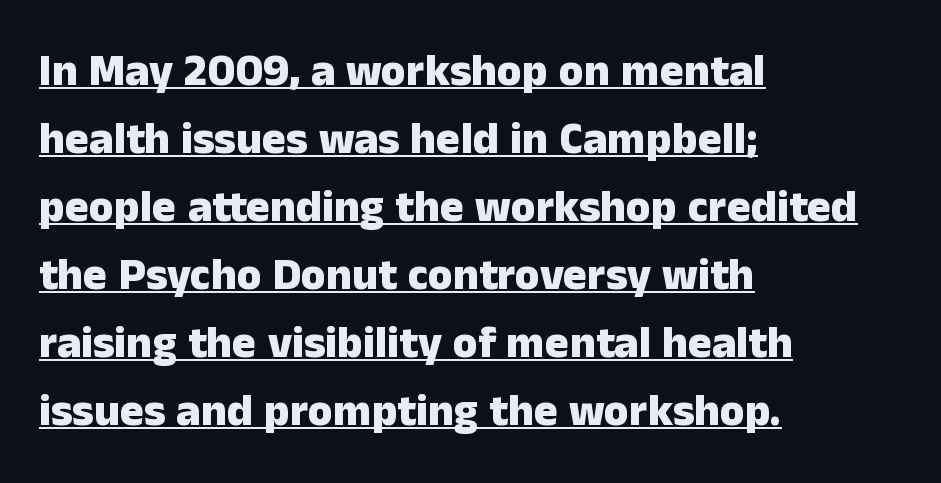
Q: Is the text bold? A: Yes.
Q: Is the text italic (slanted)? A: No, it is upright.
Q: Is the typeface a serif or a sans-serif typeface? A: Sans-serif.
Q: Is the text underlined? A: Yes.
Q: How is the paragraph aligned? A: Left-aligned.
Q: Is the spacing between letters normal or unusually wide? A: Normal.
Q: Is the spacing between lines tight, normal or loose? A: Normal.
Q: Width (condensed, normal, or wide)? A: Normal.
Q: Stroke contrast? A: Low.
Q: x-height? A: Medium.
Q: Monospaced? A: No.
